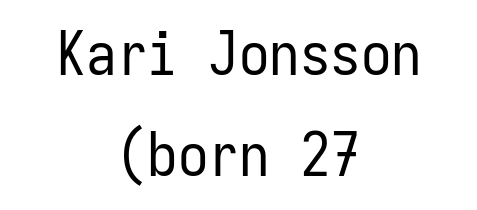
Note the uniform advance width — an 'i' takes as much space as an 'm'. No extra ink here — the face is not bold. Notice how the passage keeps no hard edge, just a central spine. The passage shown is typeset with a sans-serif family. This rendering features lettering with no underline.
